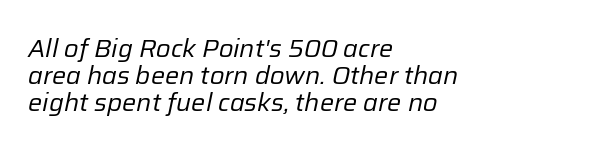
The image shows 25 px text type, italic (leaning right); set left-aligned, tight line spacing (1.08x), normal letter spacing, not underlined.
